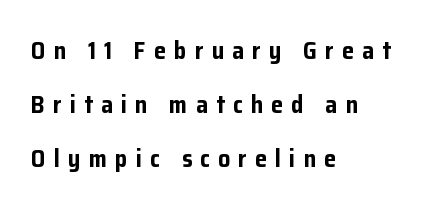
A student would call this left alignment; a typographer would say flush left, rag right. Tall strokes in this sample are plumb rather than angled. Regarding leading, the lines here are spaced well apart. The line texture is sparse and dotted thanks to wide tracking. You'd pick this weight for a headline — it's a proper bold.
